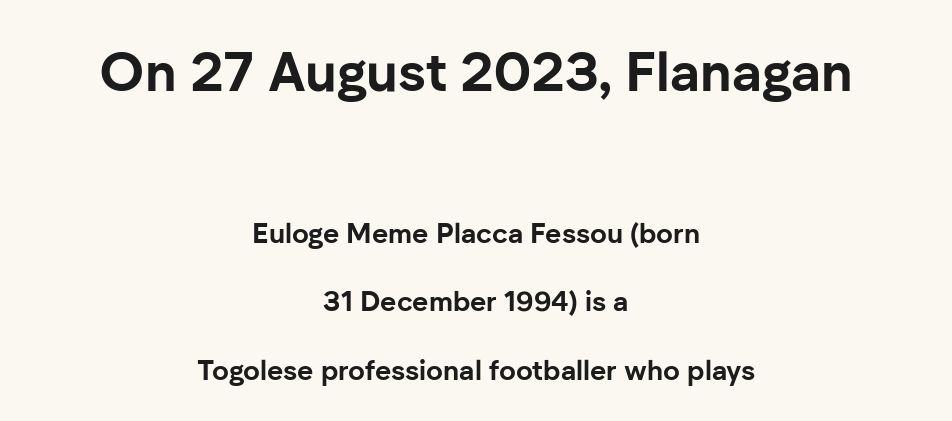
{"serif": "no", "italic": "no", "bold": "yes", "weight": "bold", "width": "normal", "stroke_contrast": "low", "x_height": "medium", "monospaced": "no", "underline": "no", "align": "center", "line_spacing": "loose", "line_spacing_ratio": 2.45, "letter_spacing": "normal", "letter_spacing_em": 0.0, "larger_block": "first", "size_ratio": 1.96, "glyph_px": 55}
